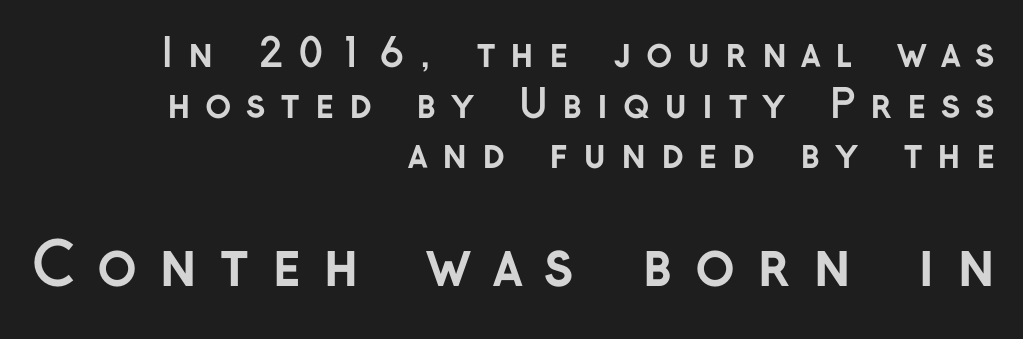
{"serif": "no", "italic": "no", "bold": "yes", "weight": "semibold", "width": "normal", "stroke_contrast": "low", "x_height": "medium", "monospaced": "no", "underline": "no", "align": "right", "line_spacing": "normal", "line_spacing_ratio": 1.3, "letter_spacing": "wide", "letter_spacing_em": 0.37, "larger_block": "second", "size_ratio": 1.51, "glyph_px": 59}
